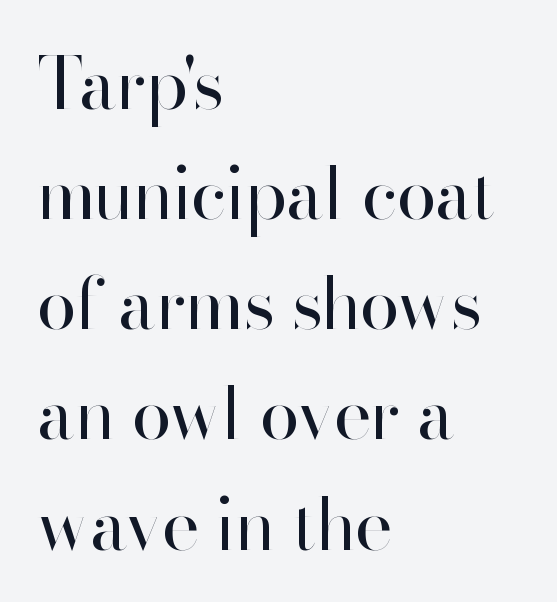
The image shows 72 px regular-weight sans-serif type, upright; set left-aligned, normal line spacing (1.53x), normal letter spacing, not underlined; high stroke contrast and a small x-height.
